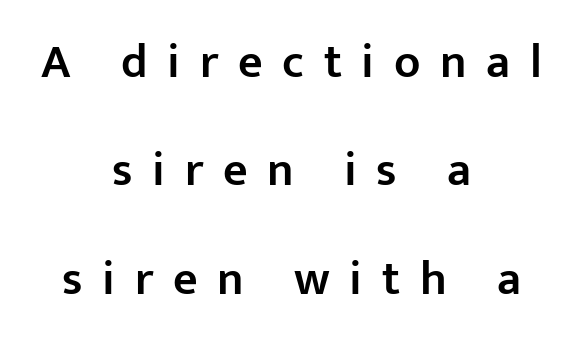
The image shows 48 px semibold sans-serif type, upright; set centered, loose line spacing (2.26x), unusually wide letter spacing (+0.41 em), not underlined; low stroke contrast and a medium x-height.
